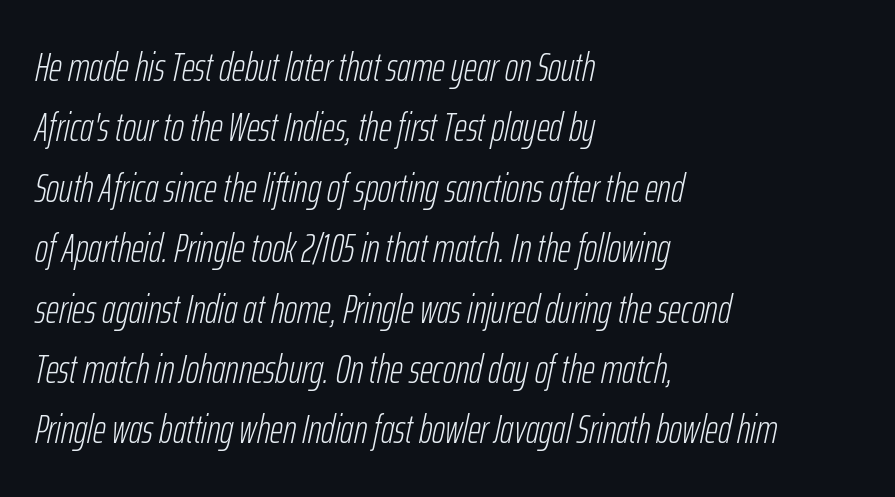
The image shows 40 px light, condensed type, italic (leaning right); set left-aligned, normal line spacing (1.51x), normal letter spacing, not underlined; low stroke contrast and a medium x-height.
